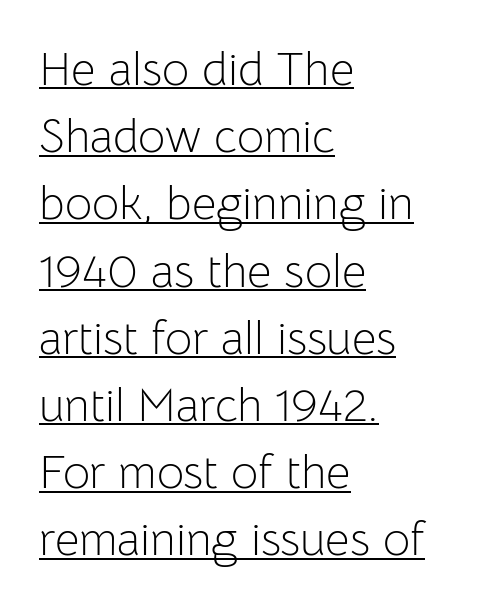
Letter spacing: default. Every character sits straight up, as roman type does. This sample has the flowing, uneven cadence of proportional lettering. Alignment: flush left. Caption: face not bold, strokes unweighted. Notice how descenders clear the ascenders below comfortably — that's standard leading.
